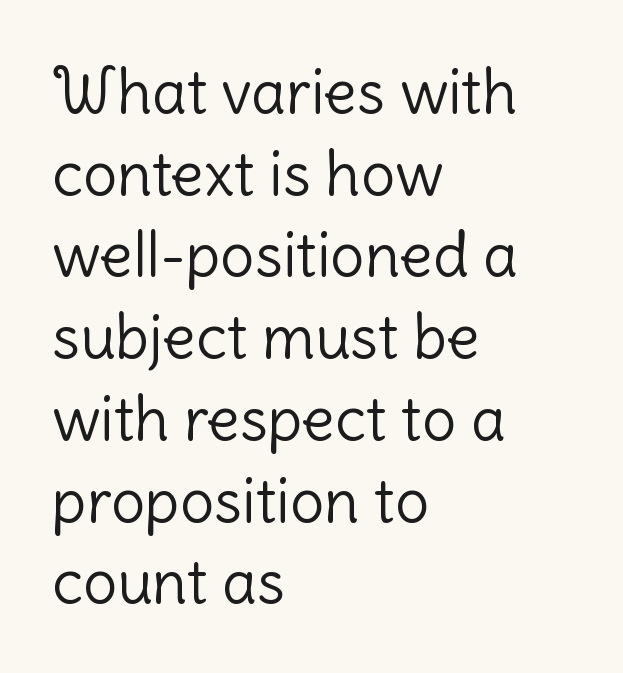
{"serif": "no", "italic": "no", "bold": "no", "weight": "light", "width": "normal", "stroke_contrast": "low", "x_height": "medium", "monospaced": "no", "underline": "no", "align": "left", "line_spacing": "normal", "line_spacing_ratio": 1.34, "letter_spacing": "normal", "letter_spacing_em": 0.0, "glyph_px": 61}
